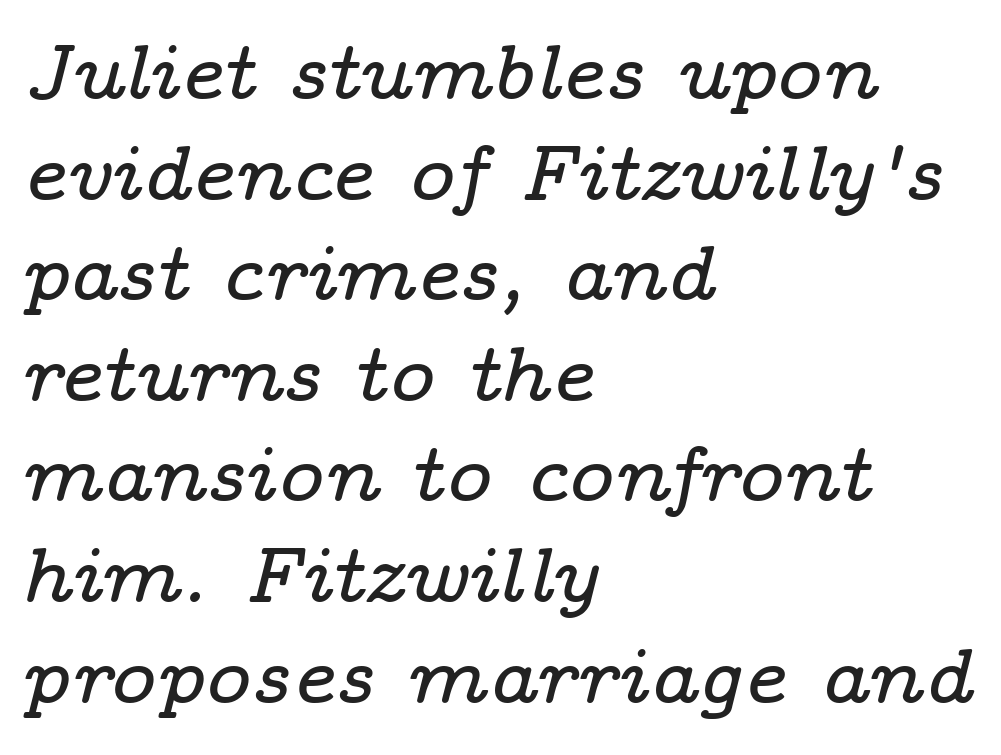
Q: Is the text italic (slanted)? A: Yes, it leans right by about 14 degrees.
Q: Is the typeface a serif or a sans-serif typeface? A: Serif.
Q: Is the text underlined? A: No.
Q: How is the paragraph aligned? A: Left-aligned.
Q: Is the spacing between letters normal or unusually wide? A: Normal.
Q: Is the spacing between lines tight, normal or loose? A: Normal.
Q: Width (condensed, normal, or wide)? A: Wide.
Q: Stroke contrast? A: Low.
Q: x-height? A: Medium.
Q: Monospaced? A: No.
